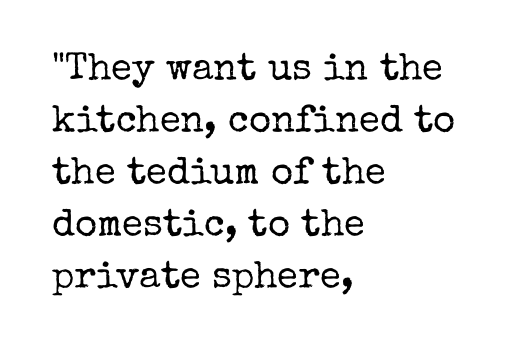
The image shows 38 px regular-weight serif type, upright; set left-aligned, normal line spacing (1.37x), normal letter spacing, not underlined; low stroke contrast and a medium x-height.
